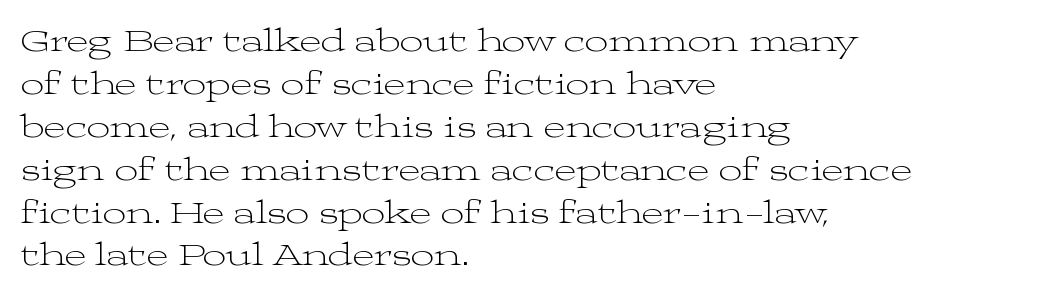
The zone under the glyphs is completely vacant. Nobody touched the tracking dial on this one. The rendering anchors every line to the left-hand side. Is the stroke heavy? The answer is a plain regular-or-lighter. The type sits square on the baseline with zero lean.
